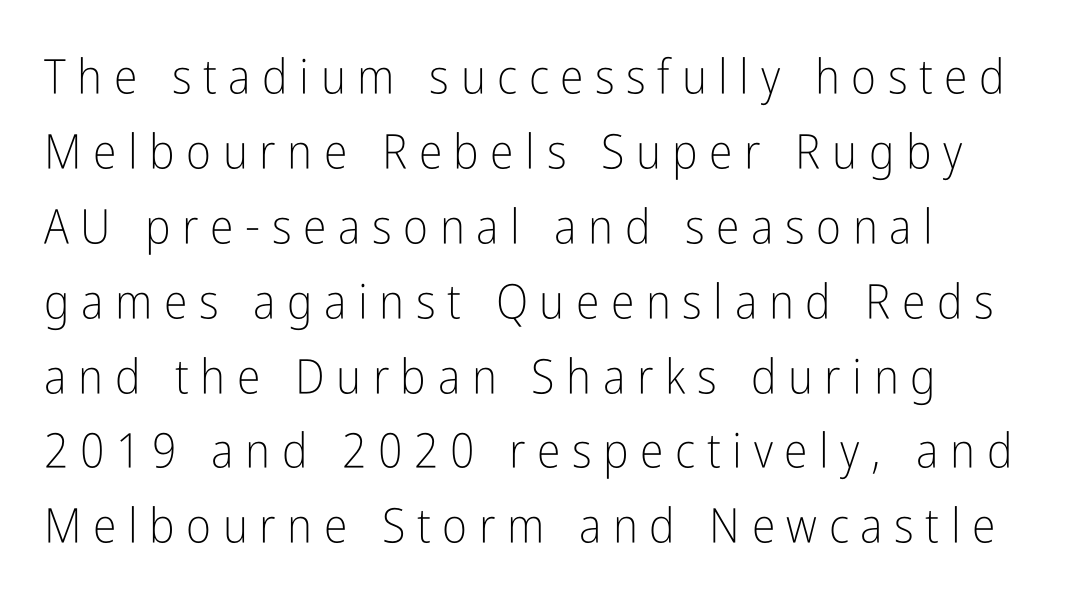
This sample has the flowing, uneven cadence of proportional lettering. Short note: letters widely spaced. The typeface chosen for these lines omits serifs. Check under the words: just untouched page. These lines sit exactly where default settings would place them. The typeface has the unassuming heft of standard copy or less.
